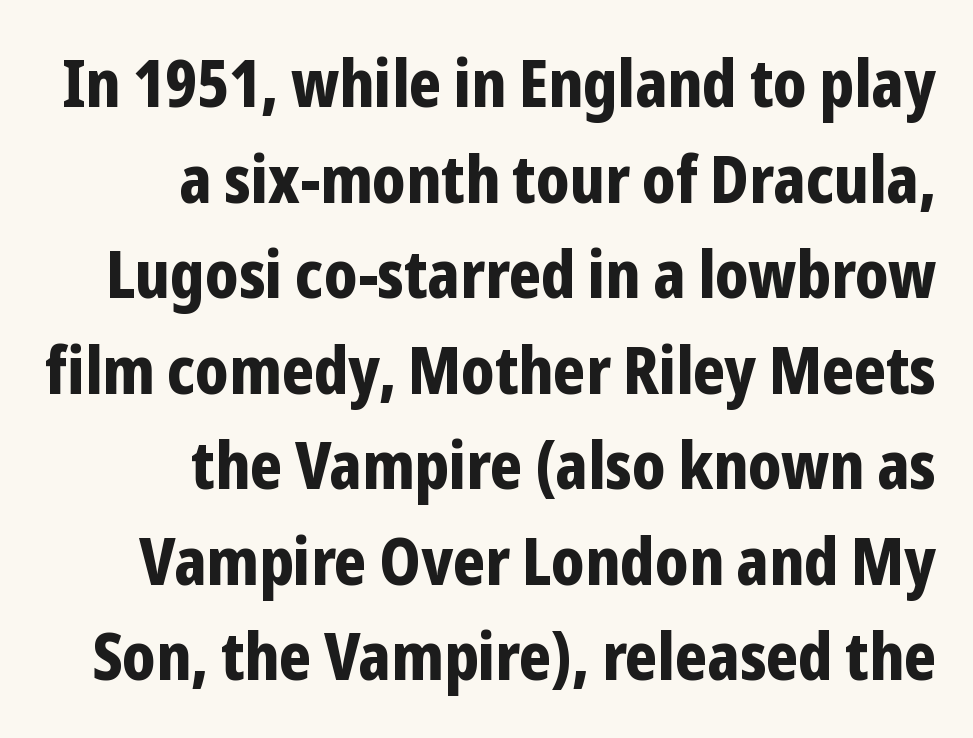
The image shows 65 px bold, condensed sans-serif type, upright; set right-aligned, normal line spacing (1.47x), normal letter spacing, not underlined; low stroke contrast and a medium x-height.
